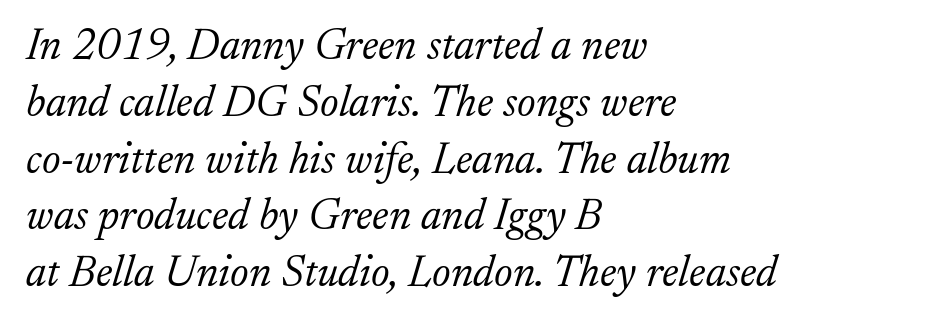
{"serif": "yes", "italic": "yes", "lean": "right", "slant_degrees": 17, "bold": "no", "weight": "light", "width": "normal", "stroke_contrast": "low", "x_height": "small", "monospaced": "no", "underline": "no", "align": "left", "line_spacing": "normal", "line_spacing_ratio": 1.29, "letter_spacing": "normal", "letter_spacing_em": 0.0, "glyph_px": 44}
